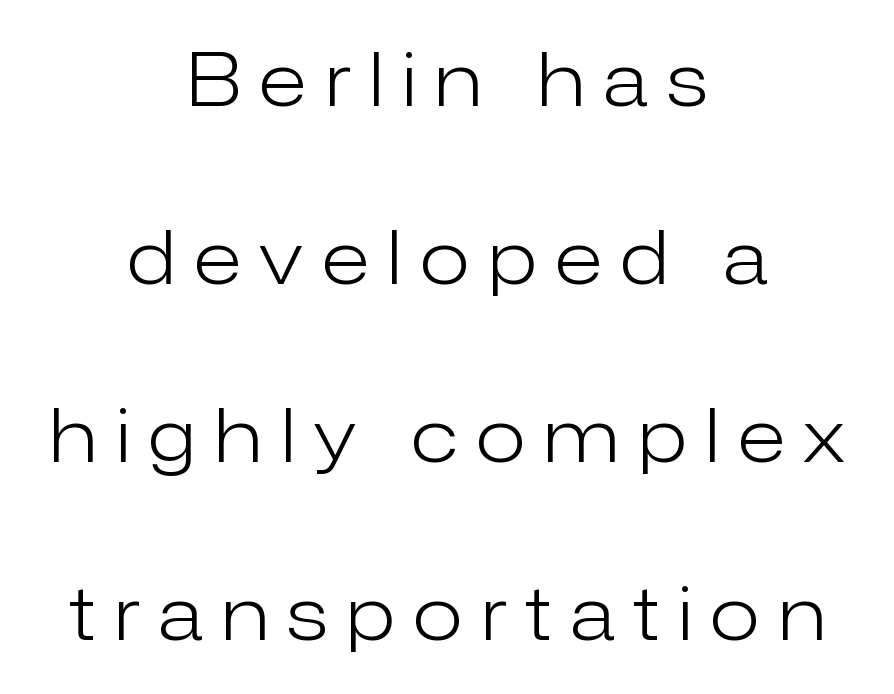
The image shows 73 px light sans-serif type, upright; set centered, loose line spacing (2.44x), unusually wide letter spacing (+0.26 em), not underlined; low stroke contrast and a medium x-height.
